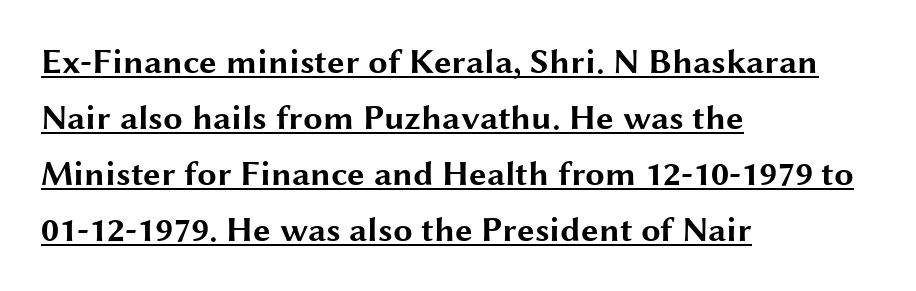
The image shows 35 px bold, wide sans-serif type, upright; set left-aligned, normal line spacing (1.6x), normal letter spacing, underlined; medium stroke contrast and a medium x-height.
